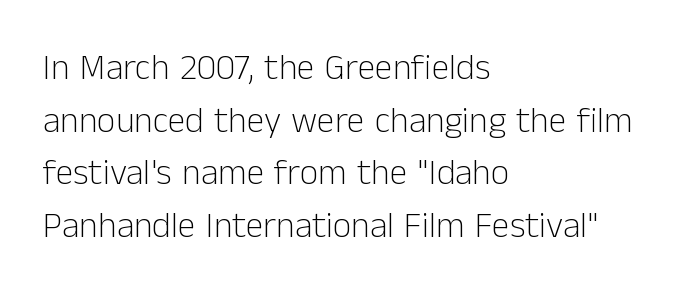
The image shows 36 px light sans-serif type, upright; set left-aligned, normal line spacing (1.46x), normal letter spacing, not underlined; low stroke contrast and a medium x-height.
